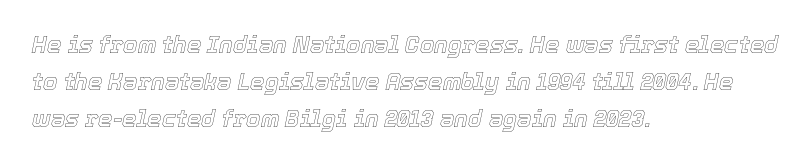
{"italic": "yes", "lean": "right", "slant_degrees": 12, "underline": "no", "align": "left", "line_spacing": "normal", "line_spacing_ratio": 1.6, "letter_spacing": "normal", "letter_spacing_em": 0.0, "glyph_px": 23}
